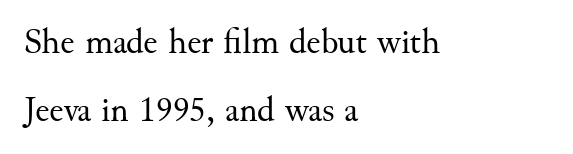
The font's upright variant was chosen for this text. Caption: standard tracking, unaltered. Baseline-to-baseline distance is far greater than the letter height. The font is comparable to plain body text, perhaps lighter. Yep, those are serifs on the letters. Clear beneath every line of the passage.
